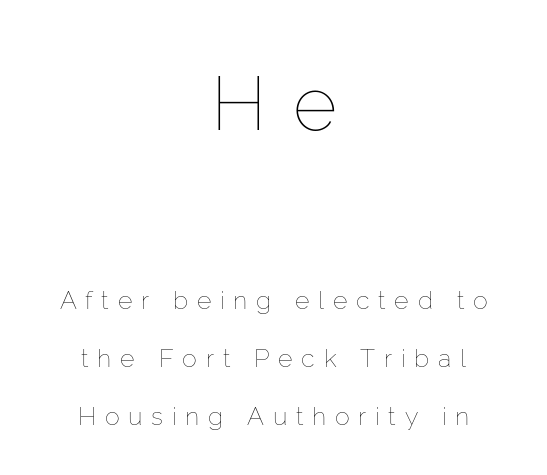
Q: Is the text bold? A: No.
Q: Is the text italic (slanted)? A: No, it is upright.
Q: Is the text underlined? A: No.
Q: How is the paragraph aligned? A: Centered.
Q: Is the spacing between letters normal or unusually wide? A: Unusually wide.
Q: Is the spacing between lines tight, normal or loose? A: Loose.
Q: Which block of text is set in a larger size, the first (top) or the second (bottom)? A: The first (top) one.
Q: Width (condensed, normal, or wide)? A: Normal.
Q: Stroke contrast? A: Low.
Q: x-height? A: Medium.
Q: Monospaced? A: No.
